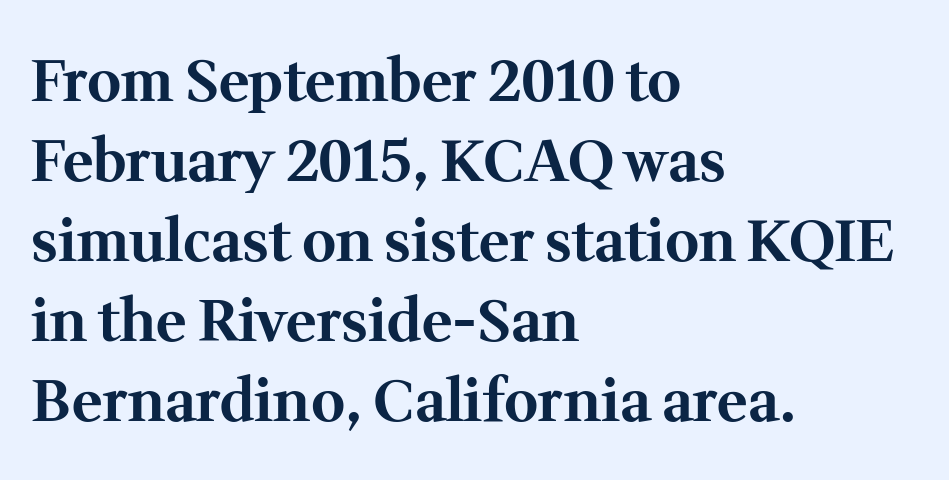
A clean baseline with only descenders dipping below it. Caption: multi-line text, flush left, ragged right. Is this a sans? No — the strokes have serifs. Spacing between characters is what you'd get straight out of the box. Typesetter's note: full bold, strokes at maximum text heaviness. A normal amount of white space separates one row of letters from the next.
